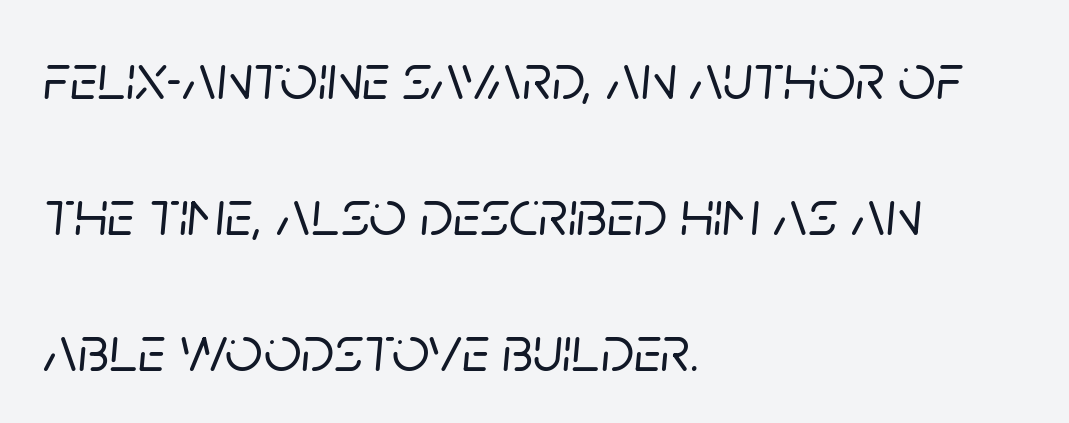
{"italic": "yes", "lean": "right", "slant_degrees": 5, "width": "normal", "stroke_contrast": "low", "x_height": "large", "monospaced": "no", "underline": "no", "align": "left", "line_spacing": "loose", "line_spacing_ratio": 2.06, "letter_spacing": "normal", "letter_spacing_em": 0.0, "glyph_px": 66}
